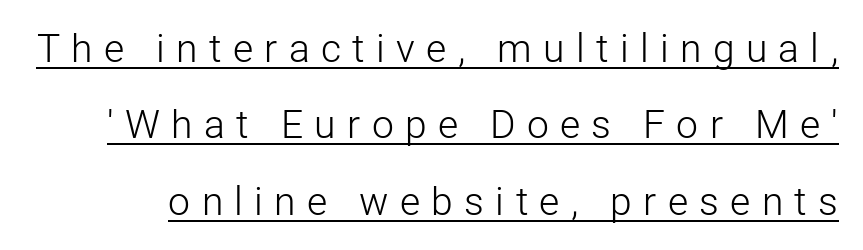
{"serif": "no", "italic": "no", "bold": "no", "weight": "light", "width": "normal", "stroke_contrast": "low", "x_height": "medium", "monospaced": "no", "underline": "yes", "line_spacing": "loose", "line_spacing_ratio": 1.96, "letter_spacing": "wide", "letter_spacing_em": 0.29, "glyph_px": 39}
